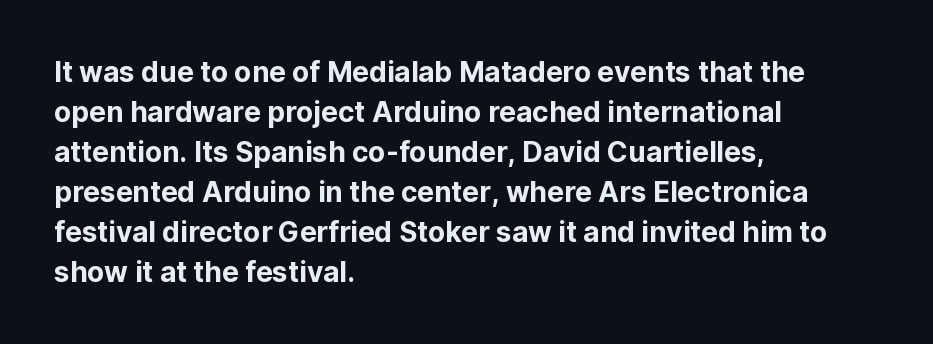
The image shows 28 px sans-serif type, upright; set left-aligned, normal line spacing (1.43x), normal letter spacing, not underlined; low stroke contrast and a medium x-height.
